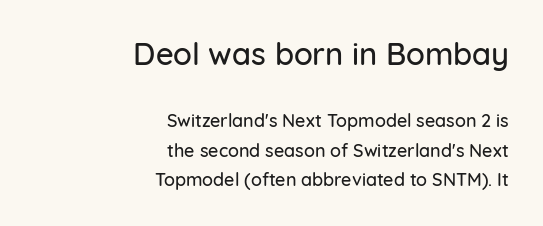
Q: Is the text italic (slanted)? A: No, it is upright.
Q: Is the typeface a serif or a sans-serif typeface? A: Sans-serif.
Q: Is the text underlined? A: No.
Q: How is the paragraph aligned? A: Right-aligned.
Q: Is the spacing between letters normal or unusually wide? A: Normal.
Q: Is the spacing between lines tight, normal or loose? A: Normal.
Q: Which block of text is set in a larger size, the first (top) or the second (bottom)? A: The first (top) one.
Q: Width (condensed, normal, or wide)? A: Normal.
Q: Stroke contrast? A: Low.
Q: x-height? A: Medium.
Q: Monospaced? A: No.
